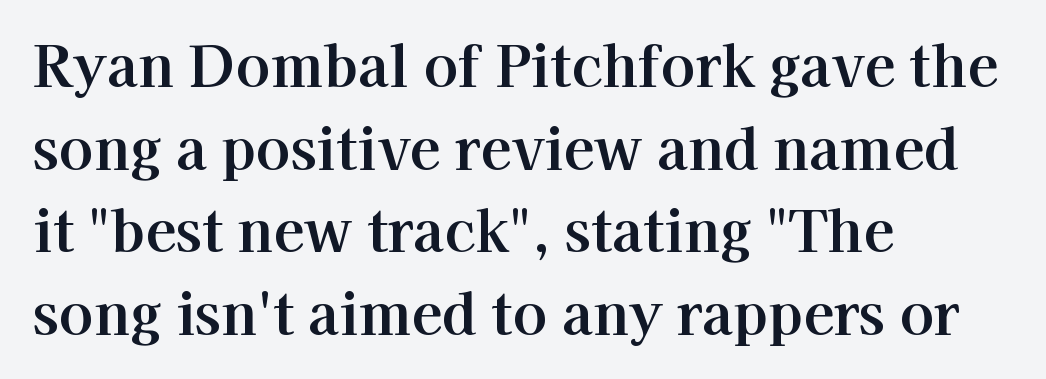
Is there any slant? The stems are plumb. Between one letter and the next there's only the usual sliver of space. Does the leading feel generous? No, just average. The gap between lines stays unmarked. The font family rendered here belongs to the serif group. Proportional: the letters do not fall into vertical columns.
